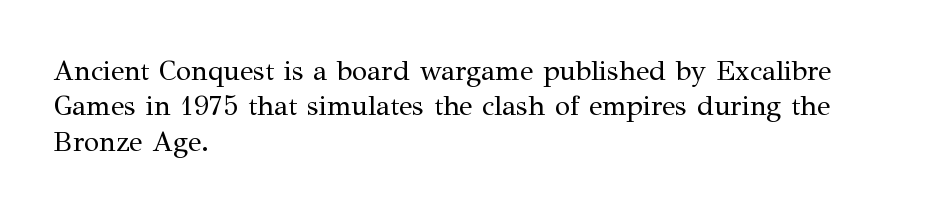
The space directly below the letters is spotless. Line beginnings align vertically; line endings do not. There is no visible air inserted between adjacent glyphs. Each stroke keeps to a modest, everyday thickness or less. The rows are spaced the way most documents space them.
